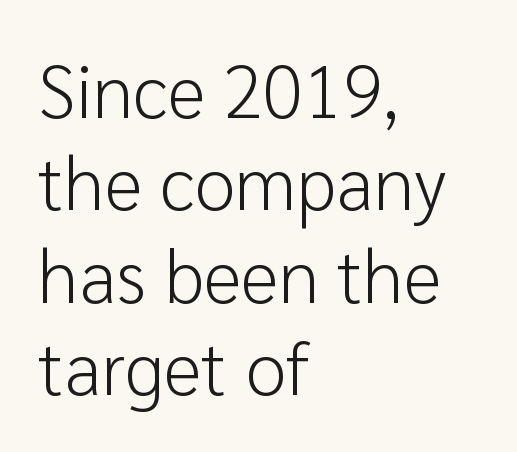
The image shows 74 px light sans-serif type, upright; set left-aligned, normal line spacing (1.25x), normal letter spacing, not underlined; low stroke contrast and a medium x-height.
